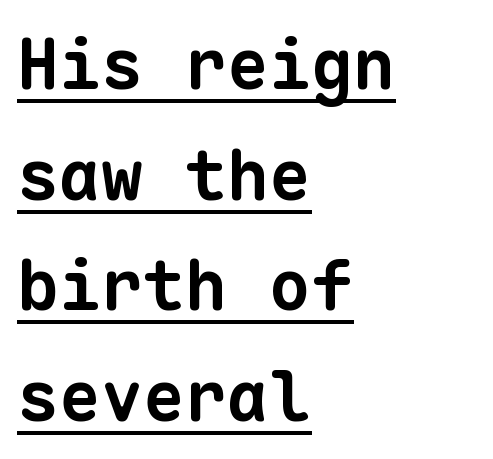
{"serif": "no", "bold": "yes", "weight": "bold", "width": "normal", "stroke_contrast": "low", "x_height": "medium", "monospaced": "yes", "underline": "yes", "align": "left", "line_spacing": "normal", "line_spacing_ratio": 1.58, "letter_spacing": "normal", "letter_spacing_em": 0.0, "glyph_px": 70}
